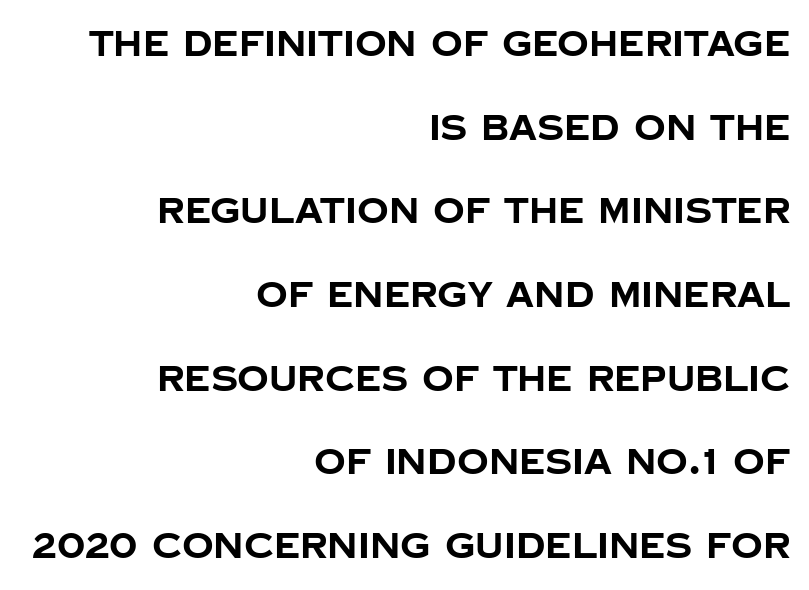
The image shows 35 px bold sans-serif type, upright; set right-aligned, loose line spacing (2.39x), normal letter spacing, not underlined; low stroke contrast and a large x-height.
